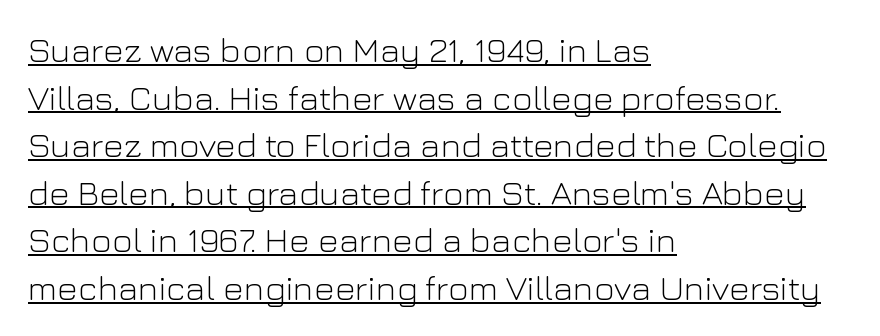
{"serif": "no", "italic": "no", "bold": "no", "weight": "light", "width": "normal", "stroke_contrast": "low", "x_height": "medium", "monospaced": "no", "underline": "yes", "align": "left", "line_spacing": "normal", "line_spacing_ratio": 1.36, "letter_spacing": "normal", "letter_spacing_em": 0.0, "glyph_px": 35}
